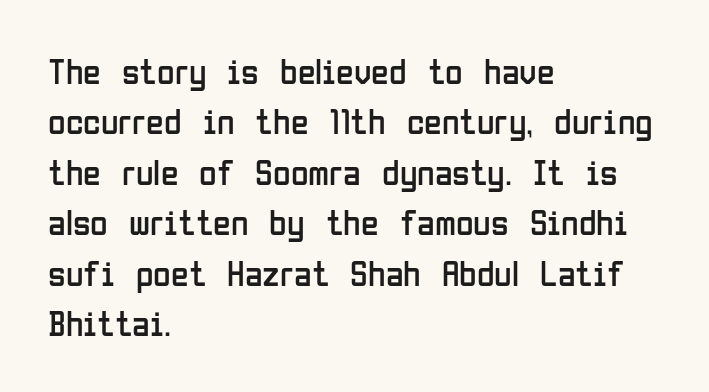
The image shows 36 px regular-weight, condensed sans-serif type, upright; set left-aligned, normal line spacing (1.4x), normal letter spacing, not underlined; low stroke contrast and a medium x-height.
